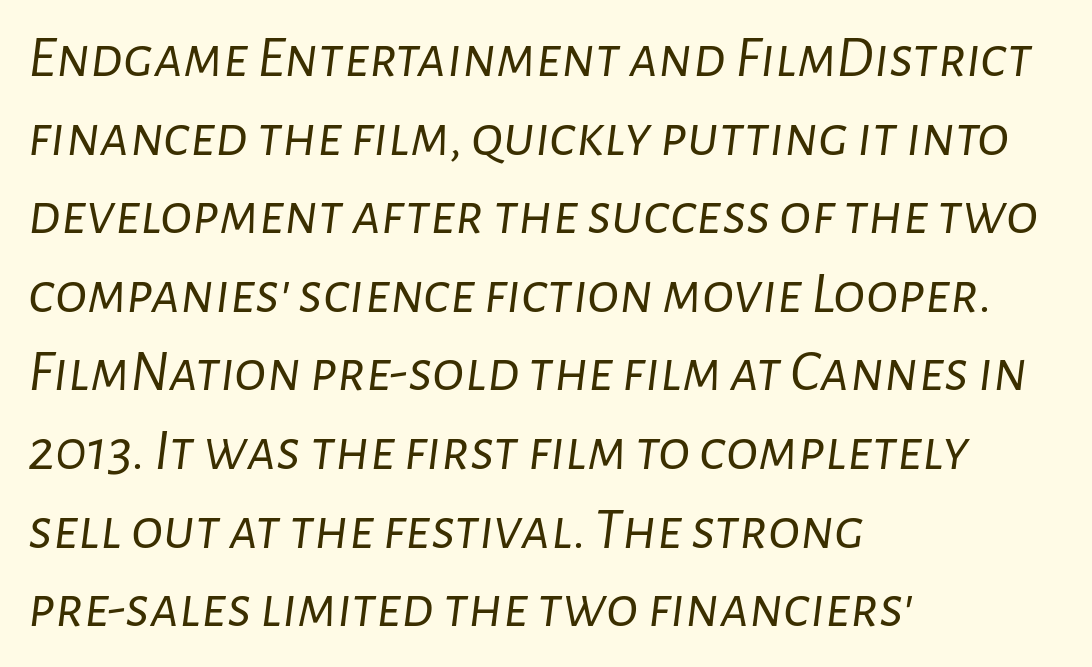
Tall strokes in this sample are angled rather than plumb. Glyph-to-glyph distance matches everyday printed text. Is there much room between lines? A standard amount, neither cramped nor airy. The rendering anchors every line to the left-hand side.
